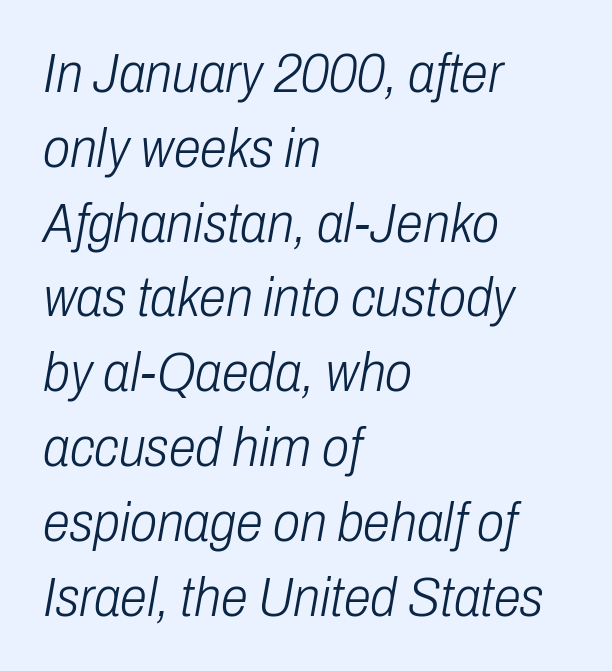
The image shows 55 px light, condensed type, italic (leaning right); set left-aligned, normal line spacing (1.36x), normal letter spacing, not underlined; low stroke contrast and a medium x-height.
